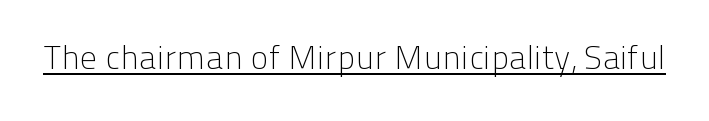
{"serif": "no", "italic": "no", "bold": "no", "weight": "light", "width": "normal", "stroke_contrast": "low", "x_height": "medium", "monospaced": "no", "underline": "yes", "letter_spacing": "normal", "letter_spacing_em": 0.0, "glyph_px": 34}
